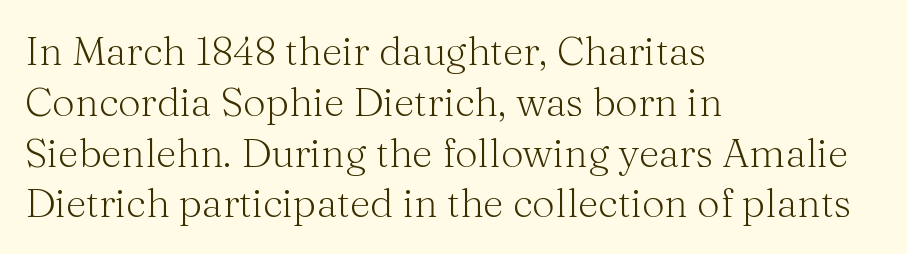
{"serif": "yes", "italic": "no", "bold": "no", "weight": "light", "width": "normal", "stroke_contrast": "medium", "x_height": "medium", "monospaced": "no", "underline": "no", "align": "left", "line_spacing": "normal", "line_spacing_ratio": 1.27, "letter_spacing": "normal", "letter_spacing_em": 0.0, "glyph_px": 40}
